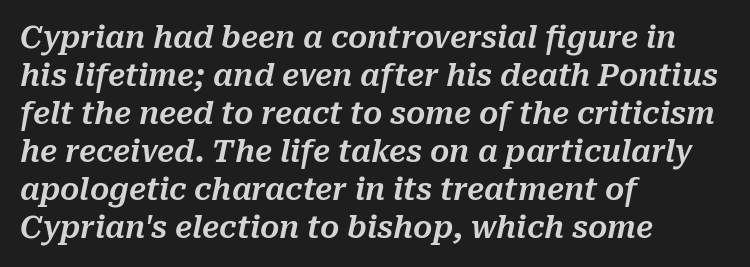
Q: Is the text italic (slanted)? A: Yes, it leans right by about 10 degrees.
Q: Is the text underlined? A: No.
Q: How is the paragraph aligned? A: Left-aligned.
Q: Is the spacing between letters normal or unusually wide? A: Normal.
Q: Is the spacing between lines tight, normal or loose? A: Normal.
Q: Width (condensed, normal, or wide)? A: Normal.
Q: Stroke contrast? A: Medium.
Q: x-height? A: Medium.
Q: Monospaced? A: No.
